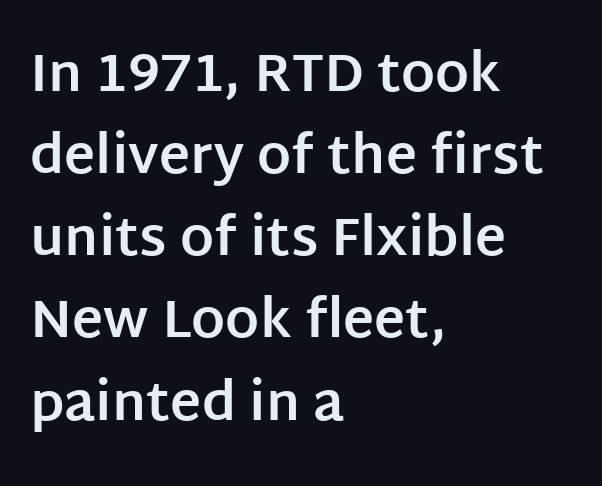
The image shows 53 px bold sans-serif type, upright; set left-aligned, normal line spacing (1.55x), normal letter spacing, not underlined; low stroke contrast and a large x-height.
